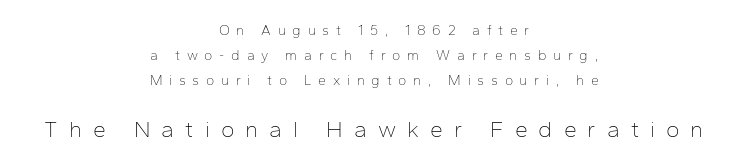
{"italic": "no", "bold": "no", "underline": "no", "align": "center", "line_spacing_ratio": 1.78, "letter_spacing": "wide", "letter_spacing_em": 0.48, "larger_block": "second", "size_ratio": 1.64, "glyph_px": 23}
